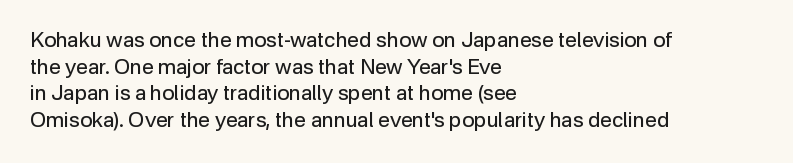
Summary of weight: not heavy and not bold. The vertical gap from one line to the next is medium. The type is set solid horizontally, with unmodified tracking. No italicization has been applied; the sample stays upright. The paragraph shown leans on its left margin. The gap between lines stays unmarked.
